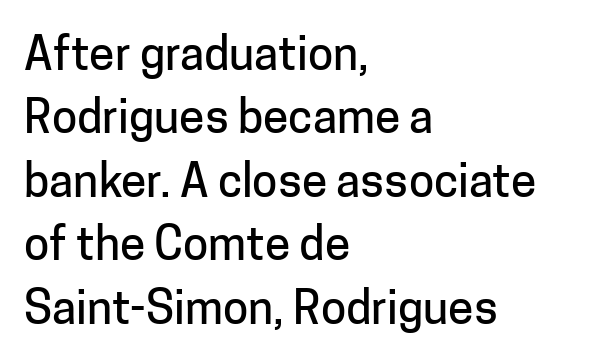
The typeface chosen for these lines omits serifs. Teacher's note: observe the even left margin — that is flush-left alignment. Note the varied advance widths — an 'i' is clearly narrower than an 'm'. Designer's note — italics off, roman on. Reading down the column, the eye jumps a familiar distance to each next line. Glance below the letters and you will spot only blank space.
